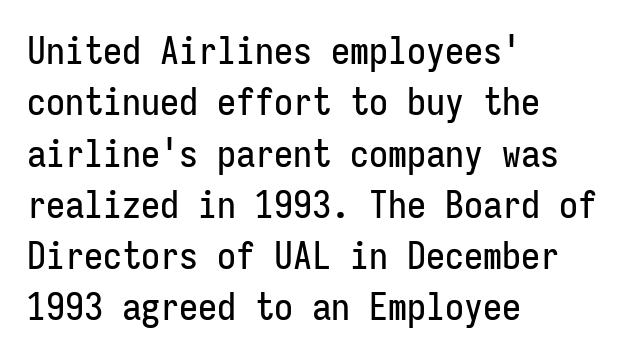
The image shows 38 px condensed sans-serif type, upright, monospaced; set left-aligned, normal line spacing (1.35x), normal letter spacing, not underlined; low stroke contrast and a medium x-height.
